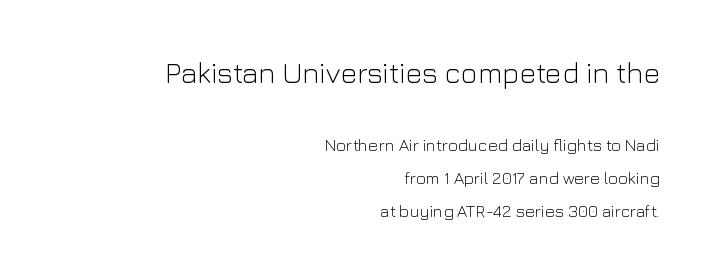
The image shows 29 px light sans-serif type, upright; set right-aligned, loose line spacing (1.93x), normal letter spacing, not underlined; the first (top) block is 1.71x larger; low stroke contrast and a medium x-height.
